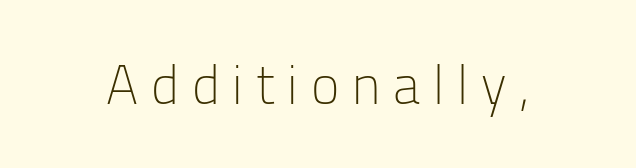
{"serif": "no", "italic": "no", "bold": "no", "weight": "light", "width": "normal", "stroke_contrast": "low", "x_height": "medium", "monospaced": "no", "underline": "no", "align": "center", "letter_spacing": "wide", "letter_spacing_em": 0.24, "glyph_px": 54}
